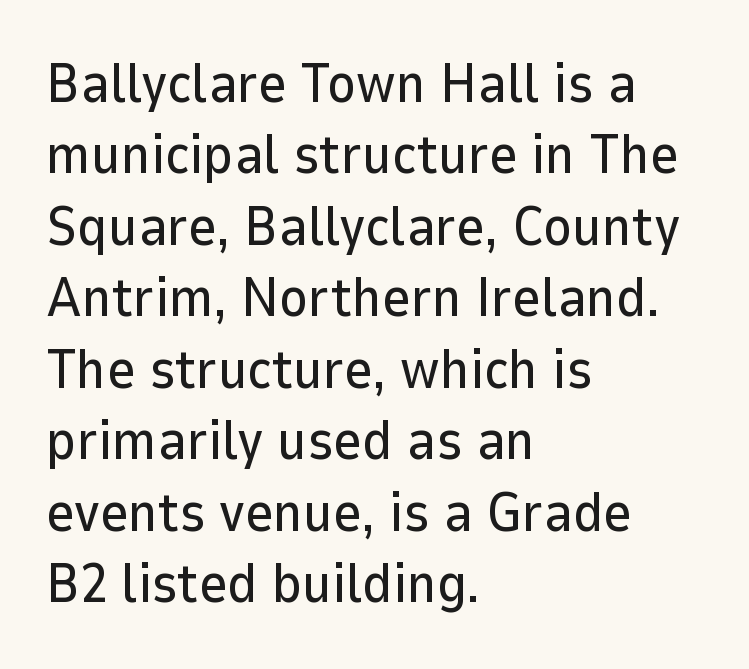
The image shows 55 px sans-serif type, upright; set left-aligned, normal line spacing (1.3x), normal letter spacing, not underlined; low stroke contrast and a medium x-height.
